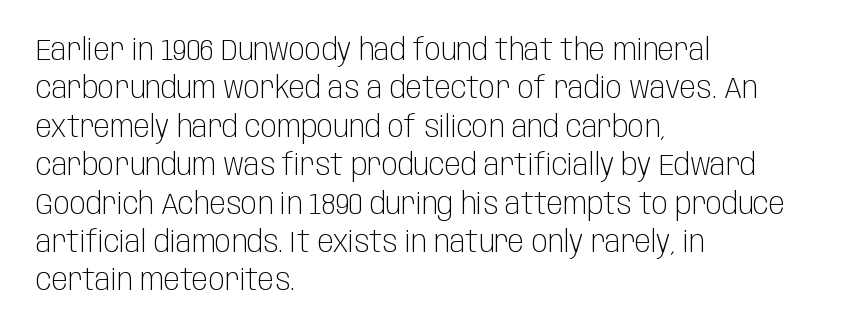
The letters advance in unequal steps, a hallmark of proportional type. Notice how descenders clear the ascenders below comfortably — that's standard leading. Look at the tracking — it's just the regular setting, nothing added. These lines are composed in type without serifs. This is roman type, the default non-slanted kind. Think standard paragraph weight, or any step lighter than that.
